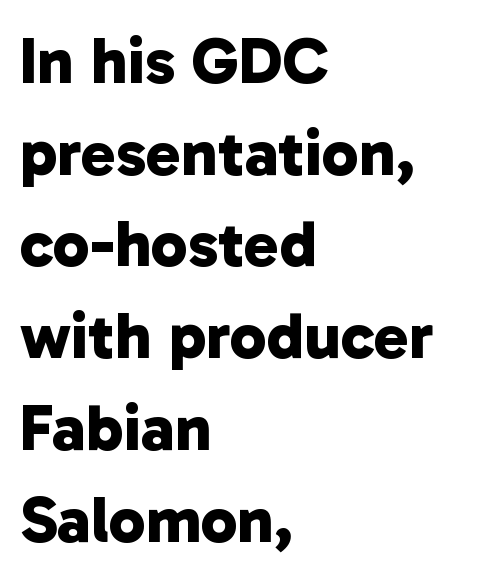
The image shows 66 px bold sans-serif type; set left-aligned, normal line spacing (1.39x), normal letter spacing, not underlined; low stroke contrast and a medium x-height.
